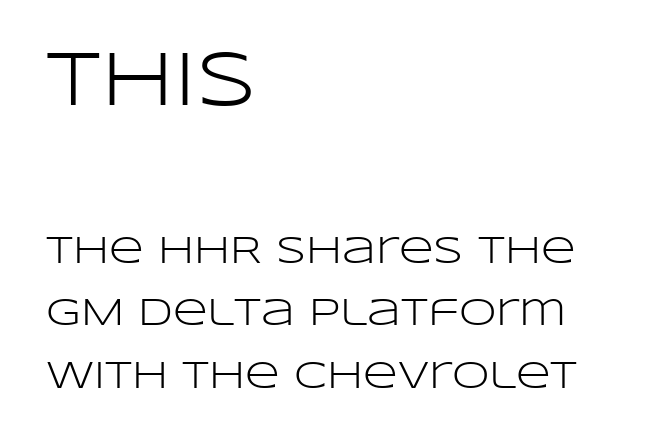
Q: Is the text bold? A: No.
Q: Is the text italic (slanted)? A: No, it is upright.
Q: Is the typeface a serif or a sans-serif typeface? A: Sans-serif.
Q: Is the text underlined? A: No.
Q: How is the paragraph aligned? A: Left-aligned.
Q: Is the spacing between letters normal or unusually wide? A: Normal.
Q: Is the spacing between lines tight, normal or loose? A: Normal.
Q: Which block of text is set in a larger size, the first (top) or the second (bottom)? A: The first (top) one.
Q: Width (condensed, normal, or wide)? A: Wide.
Q: Stroke contrast? A: Low.
Q: x-height? A: Large.
Q: Monospaced? A: No.
